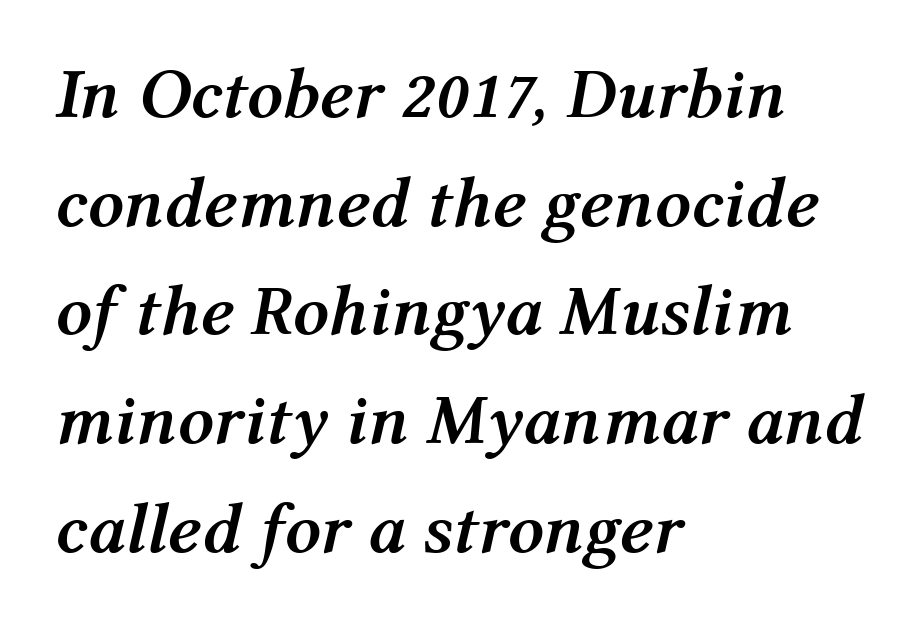
Beneath every word, the page is bare. The letters advance in unequal steps, a hallmark of proportional type. A typesetter would call this leading conventional body-copy spacing. The passage is arranged the way most books set body copy — flush left. The lettering tilts uniformly, giving the passage an italic look. Every letter is thick-stroked: bold, no question.
